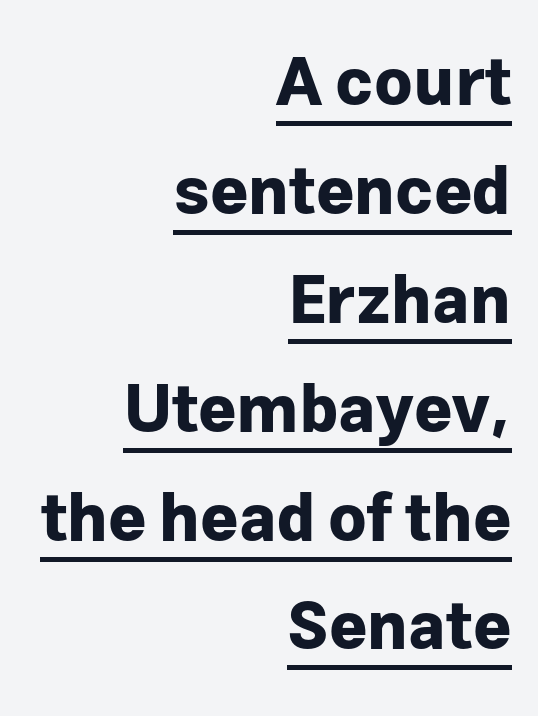
The image shows 66 px bold sans-serif type, upright; set right-aligned, normal line spacing (1.65x), normal letter spacing, underlined; low stroke contrast and a medium x-height.
